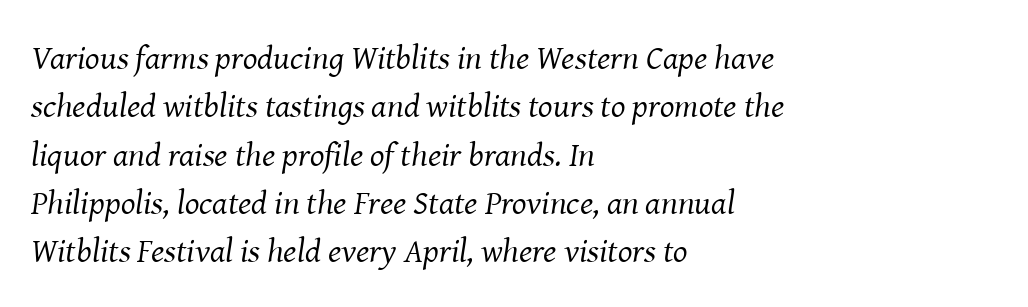
The image shows 34 px regular-weight serif type, italic (leaning right); set left-aligned, normal line spacing (1.42x), normal letter spacing, not underlined; medium stroke contrast and a medium x-height.
